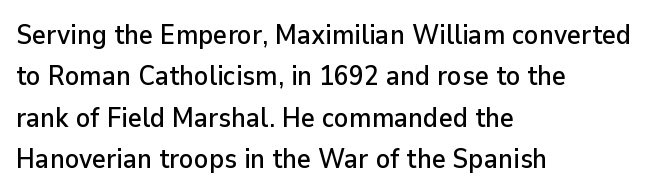
Q: Is the text italic (slanted)? A: No, it is upright.
Q: Is the text underlined? A: No.
Q: How is the paragraph aligned? A: Left-aligned.
Q: Is the spacing between letters normal or unusually wide? A: Normal.
Q: Is the spacing between lines tight, normal or loose? A: Normal.
